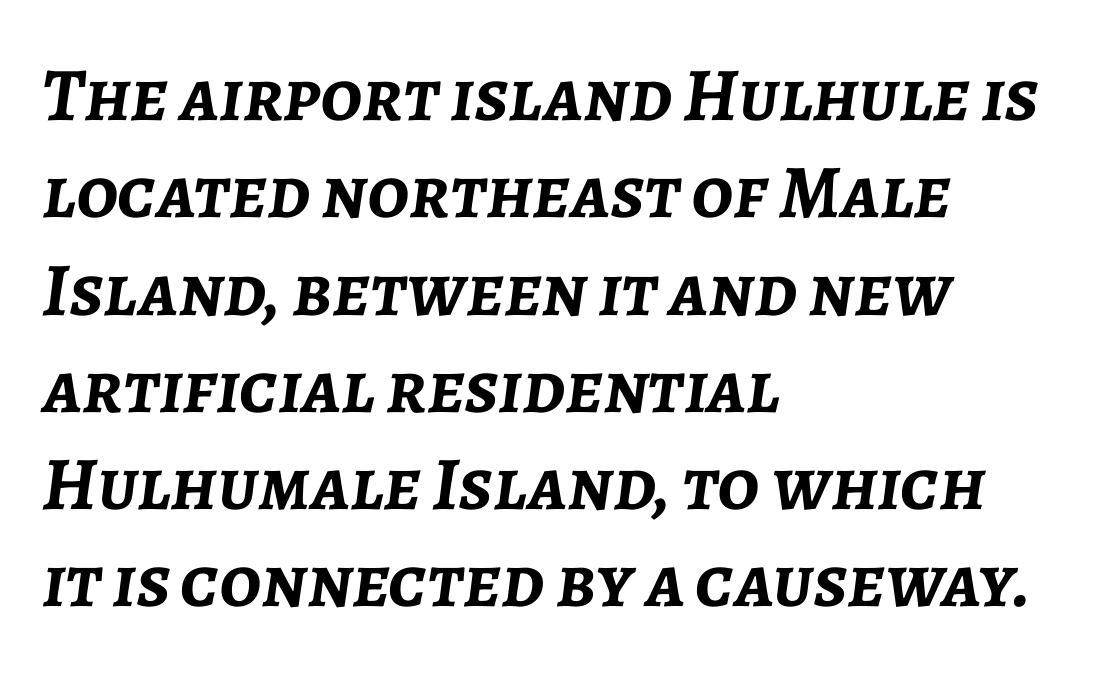
Q: Is the text bold? A: Yes.
Q: Is the text italic (slanted)? A: Yes, it leans right by about 7 degrees.
Q: Is the text underlined? A: No.
Q: How is the paragraph aligned? A: Left-aligned.
Q: Is the spacing between letters normal or unusually wide? A: Normal.
Q: Is the spacing between lines tight, normal or loose? A: Normal.
Q: Width (condensed, normal, or wide)? A: Normal.
Q: Stroke contrast? A: Low.
Q: x-height? A: Medium.
Q: Monospaced? A: No.
